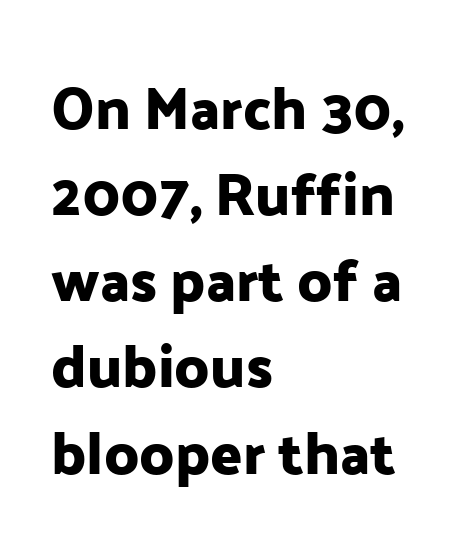
The image shows 59 px sans-serif type, upright; set left-aligned, normal line spacing (1.46x), normal letter spacing, not underlined; low stroke contrast and a medium x-height.
